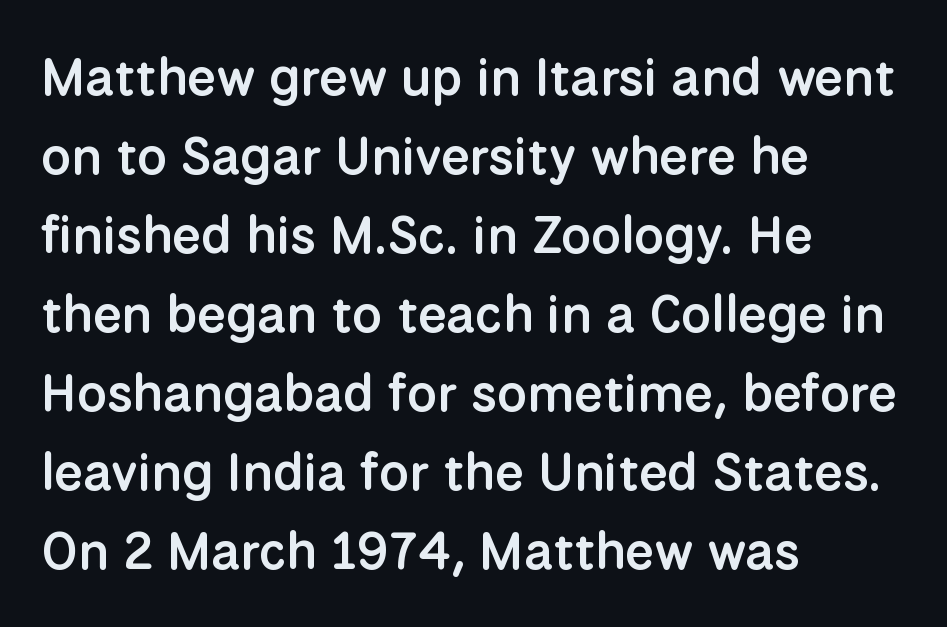
The image shows 52 px semibold sans-serif type, upright; set left-aligned, normal line spacing (1.52x), normal letter spacing, not underlined; low stroke contrast and a medium x-height.
